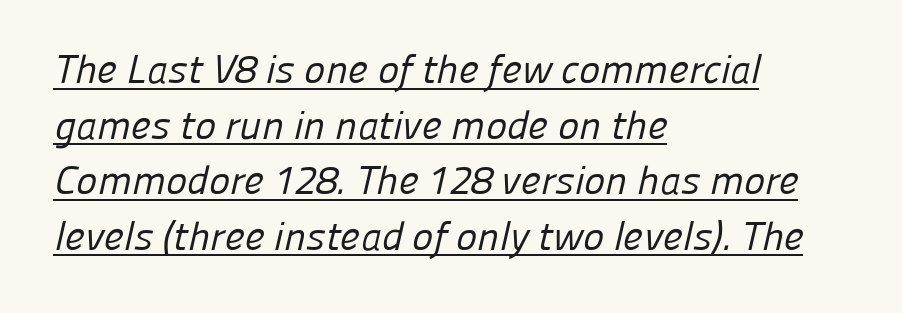
The image shows 40 px regular-weight sans-serif type; set left-aligned, normal line spacing (1.39x), normal letter spacing, underlined; low stroke contrast and a medium x-height.
